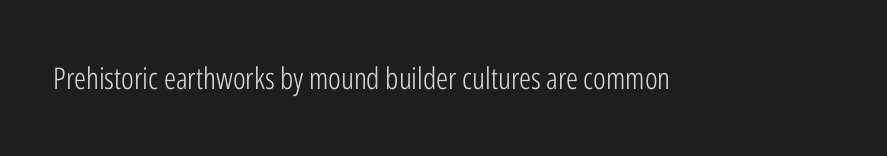
The image shows 30 px light, condensed sans-serif type, upright; set normal letter spacing, not underlined; low stroke contrast and a medium x-height.
